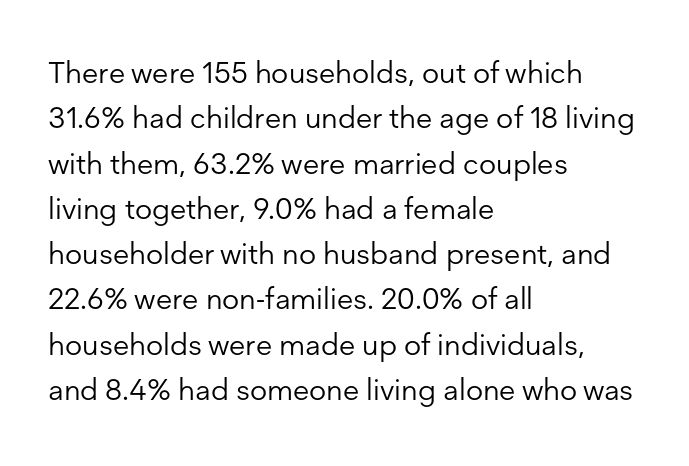
Q: Is the text bold? A: No.
Q: Is the text italic (slanted)? A: No, it is upright.
Q: Is the typeface a serif or a sans-serif typeface? A: Sans-serif.
Q: Is the text underlined? A: No.
Q: How is the paragraph aligned? A: Left-aligned.
Q: Is the spacing between letters normal or unusually wide? A: Normal.
Q: Is the spacing between lines tight, normal or loose? A: Normal.
Q: Width (condensed, normal, or wide)? A: Normal.
Q: Stroke contrast? A: Low.
Q: x-height? A: Medium.
Q: Monospaced? A: No.
